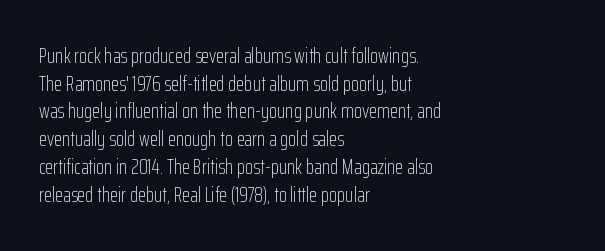
Q: Is the text bold? A: No.
Q: Is the text italic (slanted)? A: No, it is upright.
Q: Is the text underlined? A: No.
Q: How is the paragraph aligned? A: Left-aligned.
Q: Is the spacing between letters normal or unusually wide? A: Normal.
Q: Is the spacing between lines tight, normal or loose? A: Normal.
